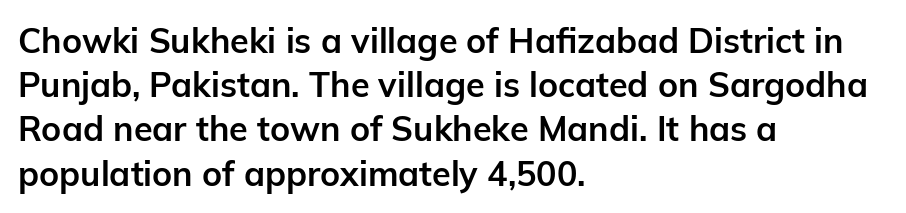
Is the letter spacing exaggerated? No — it looks like the ordinary default. Has an underline been added? It has not. This is heavy type, rendered in bold. Every stem runs plumb, perpendicular to the baseline.
